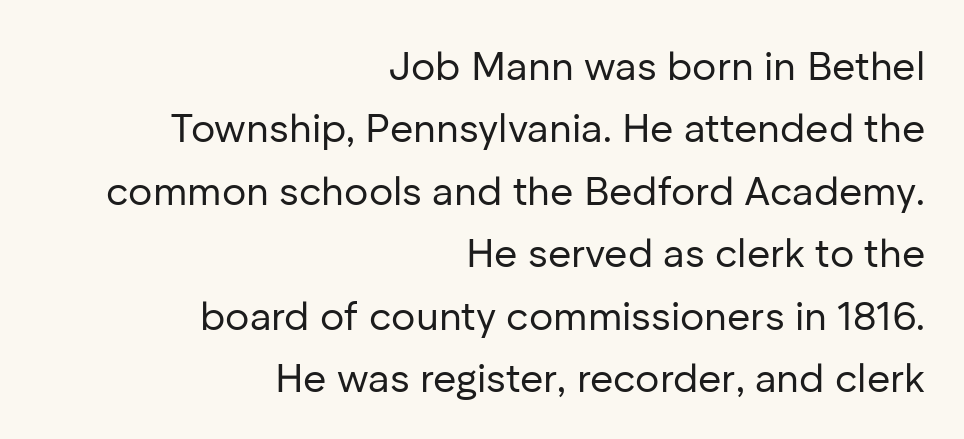
Q: Is the text bold? A: No.
Q: Is the text italic (slanted)? A: No, it is upright.
Q: Is the typeface a serif or a sans-serif typeface? A: Sans-serif.
Q: Is the text underlined? A: No.
Q: How is the paragraph aligned? A: Right-aligned.
Q: Is the spacing between letters normal or unusually wide? A: Normal.
Q: Is the spacing between lines tight, normal or loose? A: Normal.
Q: Width (condensed, normal, or wide)? A: Normal.
Q: Stroke contrast? A: Low.
Q: x-height? A: Medium.
Q: Monospaced? A: No.
